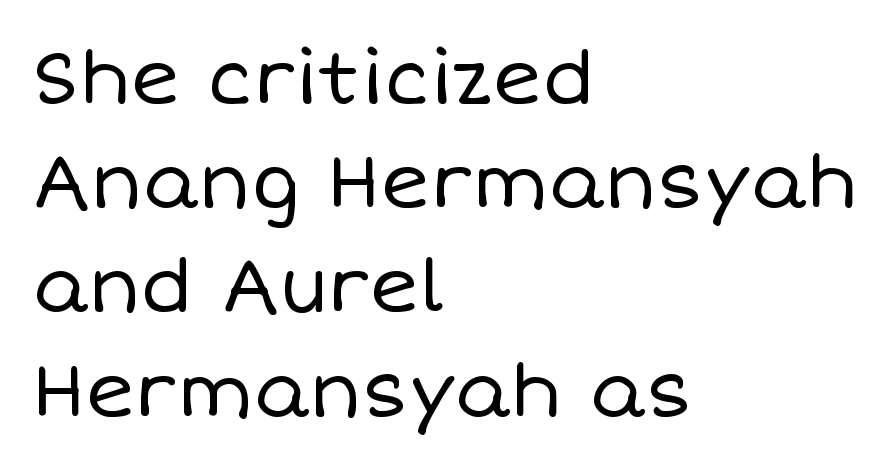
Caption: face not bold, strokes unweighted. Regarding leading, the lines here are spaced in the standard way. One-word summary of the alignment: left. Check the space under the baseline: it is left empty. The passage shown is typed in a proportional face where columns would drift.
